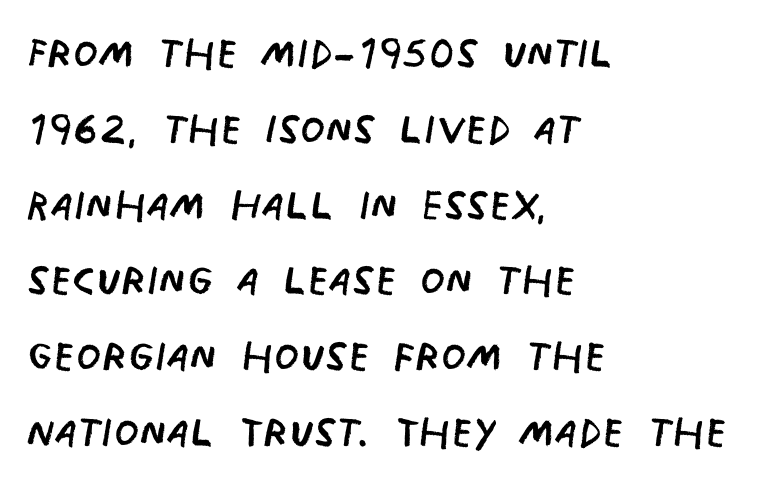
{"serif": "no", "bold": "no", "weight": "regular", "width": "condensed", "stroke_contrast": "low", "x_height": "large", "monospaced": "no", "underline": "no", "align": "left", "line_spacing": "normal", "line_spacing_ratio": 1.33, "letter_spacing": "normal", "letter_spacing_em": 0.0, "glyph_px": 57}
